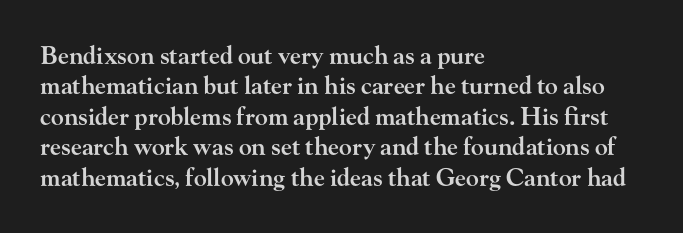
Q: Is the text bold? A: Semi-bold.
Q: Is the text italic (slanted)? A: No, it is upright.
Q: Is the text underlined? A: No.
Q: How is the paragraph aligned? A: Left-aligned.
Q: Is the spacing between letters normal or unusually wide? A: Normal.
Q: Is the spacing between lines tight, normal or loose? A: Normal.
